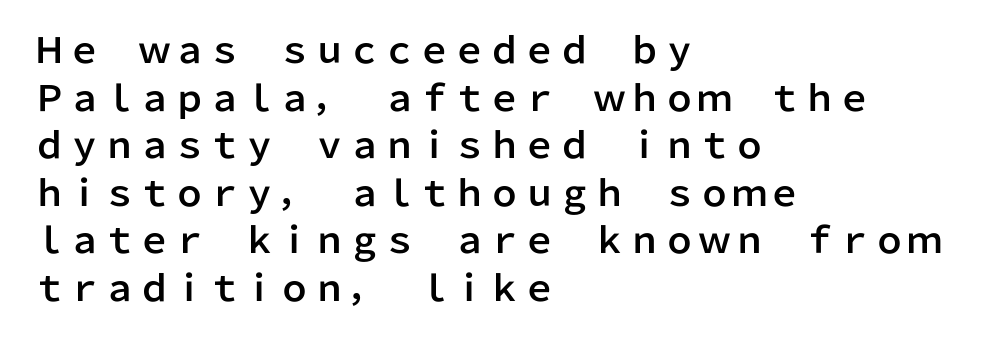
This rendering uses left alignment, leaving the right contour irregular. Varying glyph widths throughout — classic text-font behaviour. Students, note that the glyphs here touch the page at normal intervals. Designer's note — italics off, roman on. How would I describe the line gaps? Plain and ordinary. The strip under each line holds only bare page.
